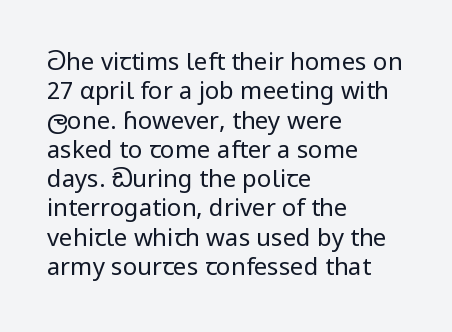
Notice how the stems are strictly vertical — no italics here. Standard letterfit; no display-style spreading of the glyphs. The space beneath each line is pristine and unruled. Counters stay open thanks to moderate or lighter strokes. A classic flush-left, rag-right setting is used for this passage.
